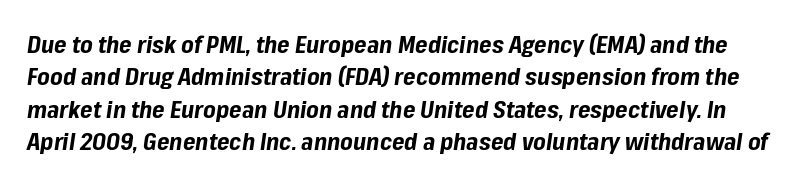
An italicized treatment has been applied to the whole sample. Quick note: underline off. The rows are spaced the way most documents space them. Compared with an ordinary text face, these strokes are far heavier — a full bold.
